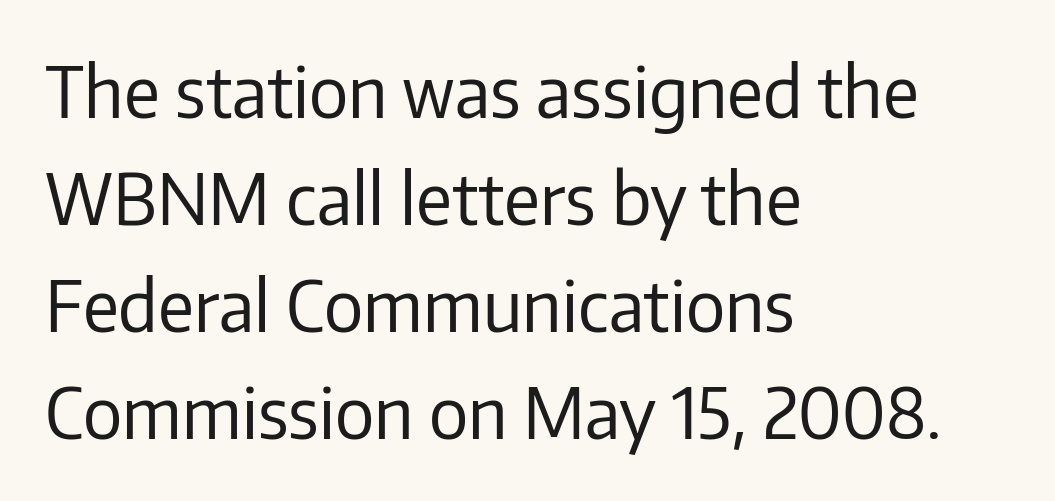
Q: Is the text bold? A: No.
Q: Is the text italic (slanted)? A: No, it is upright.
Q: Is the typeface a serif or a sans-serif typeface? A: Sans-serif.
Q: Is the text underlined? A: No.
Q: How is the paragraph aligned? A: Left-aligned.
Q: Is the spacing between letters normal or unusually wide? A: Normal.
Q: Is the spacing between lines tight, normal or loose? A: Normal.
Q: Width (condensed, normal, or wide)? A: Normal.
Q: Stroke contrast? A: Low.
Q: x-height? A: Medium.
Q: Monospaced? A: No.
